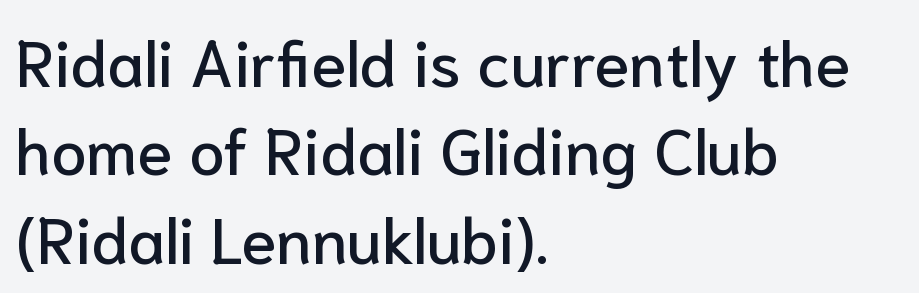
Tracking value appears to be zero — textbook default spacing. Has an underline been added? It has not. These lines were composed using upright roman letters. The compositor pushed each line to the left boundary.
